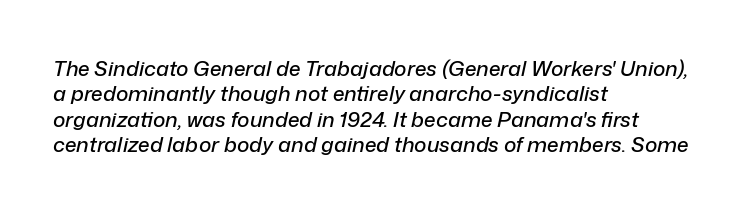
The glyphs are unaccompanied by any horizontal stroke below them. You could call the tracking neutral — neither tight nor loose. The paragraph shown leans on its left margin. Slant detected: the letters are inclined.
